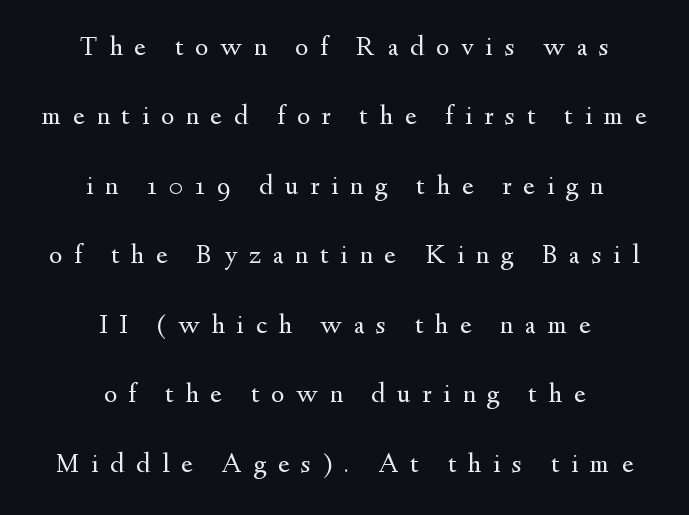
{"serif": "yes", "italic": "no", "bold": "no", "weight": "regular", "width": "normal", "stroke_contrast": "medium", "x_height": "small", "monospaced": "no", "underline": "no", "align": "center", "line_spacing": "loose", "line_spacing_ratio": 2.48, "letter_spacing": "wide", "letter_spacing_em": 0.42, "glyph_px": 28}
